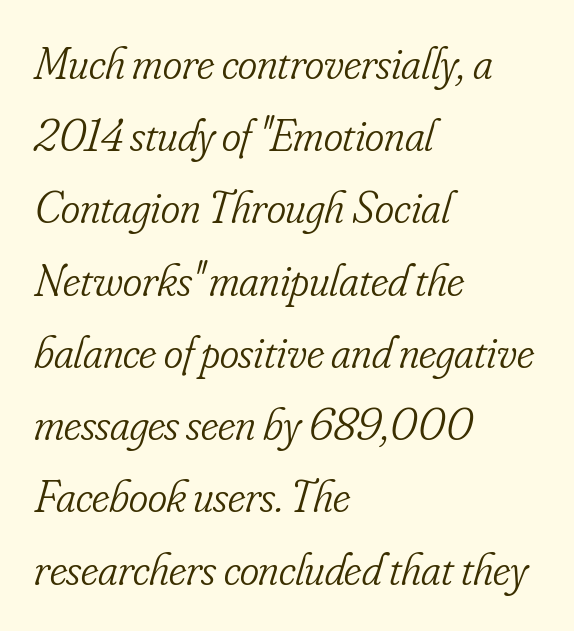
Q: Is the text bold? A: No.
Q: Is the text italic (slanted)? A: Yes, it leans right by about 16 degrees.
Q: Is the typeface a serif or a sans-serif typeface? A: Serif.
Q: Is the text underlined? A: No.
Q: How is the paragraph aligned? A: Left-aligned.
Q: Is the spacing between letters normal or unusually wide? A: Normal.
Q: Is the spacing between lines tight, normal or loose? A: Normal.
Q: Width (condensed, normal, or wide)? A: Condensed.
Q: Stroke contrast? A: Low.
Q: x-height? A: Small.
Q: Monospaced? A: No.
